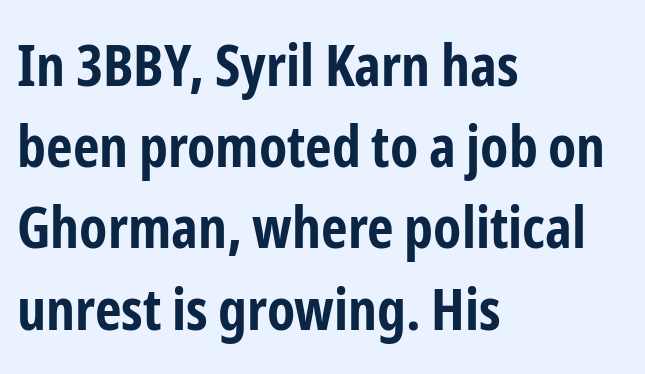
{"serif": "no", "italic": "no", "bold": "yes", "weight": "bold", "width": "condensed", "stroke_contrast": "low", "x_height": "medium", "monospaced": "no", "underline": "no", "align": "left", "line_spacing": "normal", "line_spacing_ratio": 1.4, "letter_spacing": "normal", "letter_spacing_em": 0.0, "glyph_px": 58}
